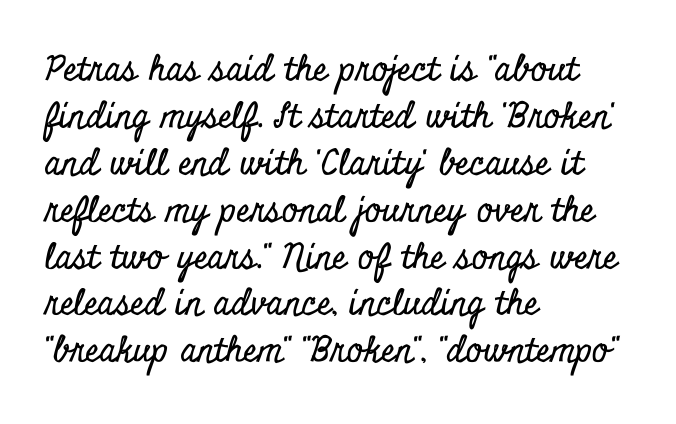
Is the block centered? No — it sits flush against the left margin. This rendering employs a face with finishing strokes, i.e., a serif. Regarding leading, the lines here are spaced in the standard way. Glyph-to-glyph distance matches everyday printed text. Underline: absent.
